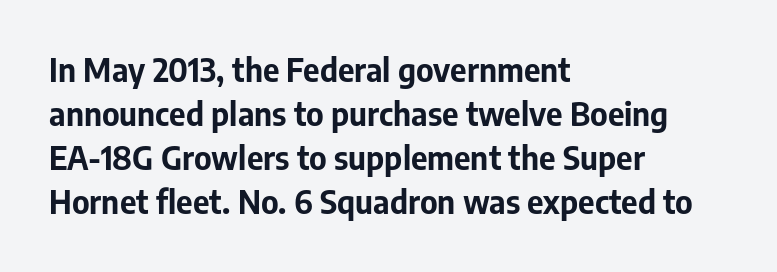
Q: Is the text bold? A: Yes.
Q: Is the text italic (slanted)? A: No, it is upright.
Q: Is the typeface a serif or a sans-serif typeface? A: Sans-serif.
Q: Is the text underlined? A: No.
Q: How is the paragraph aligned? A: Left-aligned.
Q: Is the spacing between letters normal or unusually wide? A: Normal.
Q: Is the spacing between lines tight, normal or loose? A: Normal.
Q: Width (condensed, normal, or wide)? A: Normal.
Q: Stroke contrast? A: Low.
Q: x-height? A: Medium.
Q: Monospaced? A: No.
